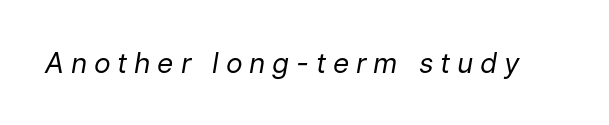
Q: Is the text bold? A: No.
Q: Is the text italic (slanted)? A: Yes, it leans right by about 9 degrees.
Q: Is the text underlined? A: No.
Q: Is the spacing between letters normal or unusually wide? A: Unusually wide.
Q: Width (condensed, normal, or wide)? A: Normal.
Q: Stroke contrast? A: Low.
Q: x-height? A: Medium.
Q: Monospaced? A: No.
